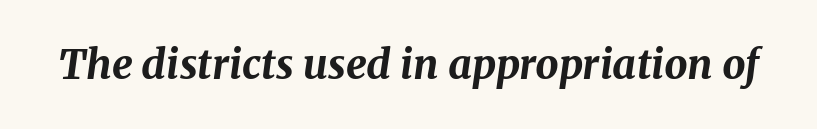
{"italic": "yes", "lean": "right", "slant_degrees": 8, "bold": "yes", "weight": "bold", "width": "normal", "stroke_contrast": "medium", "x_height": "medium", "monospaced": "no", "underline": "no", "letter_spacing": "normal", "letter_spacing_em": 0.0, "glyph_px": 41}
